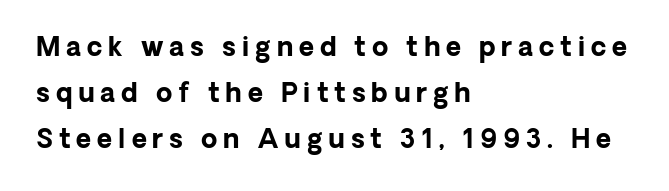
{"italic": "no", "bold": "yes", "underline": "no", "align": "left", "line_spacing_ratio": 1.76, "letter_spacing": "wide", "letter_spacing_em": 0.23, "glyph_px": 26}
